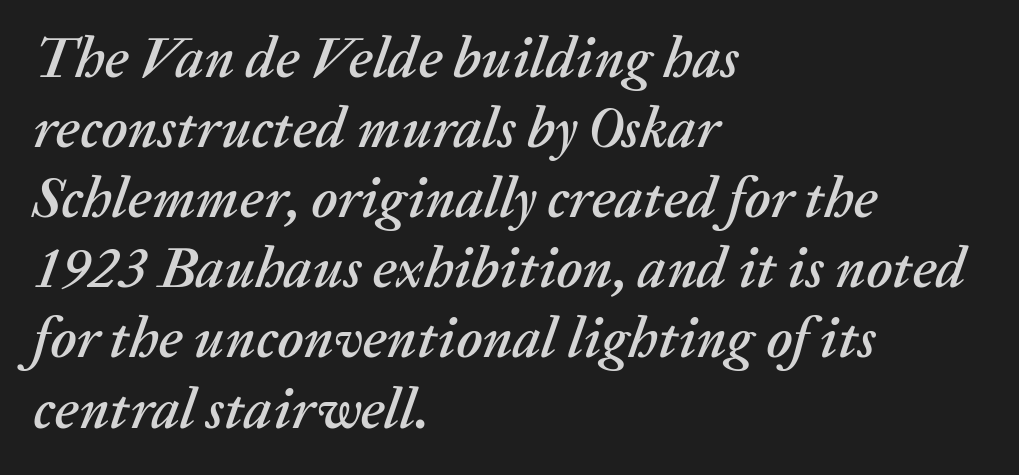
The image shows 57 px text type, italic (leaning right); set left-aligned, line spacing 1.23x, normal letter spacing, not underlined; medium stroke contrast and a medium x-height.
